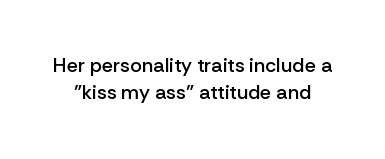
Bold? Not quite — semibold, heavier than regular but stopping short. If you measured baseline to baseline, you'd find a middling distance. The letters stand upright; this is a roman face. Letter spacing: default.
